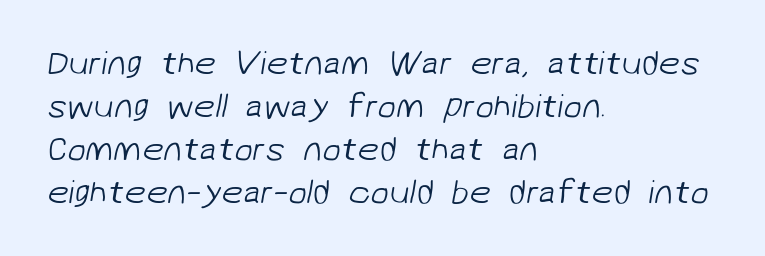
Q: Is the text bold? A: No.
Q: Is the typeface a serif or a sans-serif typeface? A: Sans-serif.
Q: Is the text underlined? A: No.
Q: How is the paragraph aligned? A: Left-aligned.
Q: Is the spacing between letters normal or unusually wide? A: Normal.
Q: Is the spacing between lines tight, normal or loose? A: Normal.
Q: Width (condensed, normal, or wide)? A: Normal.
Q: Stroke contrast? A: Low.
Q: x-height? A: Medium.
Q: Monospaced? A: No.
